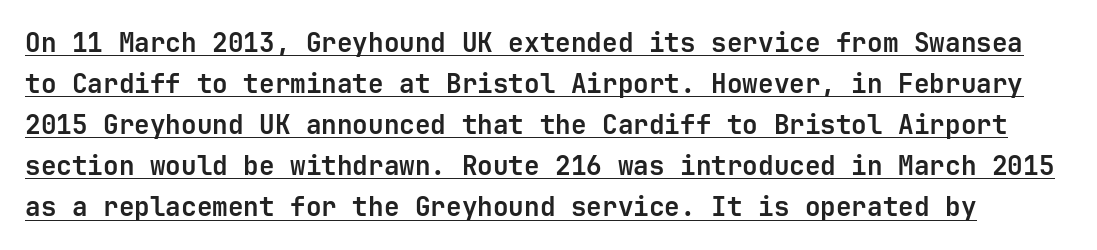
The image shows 26 px bold type, upright; set normal line spacing (1.58x), normal letter spacing, underlined.
